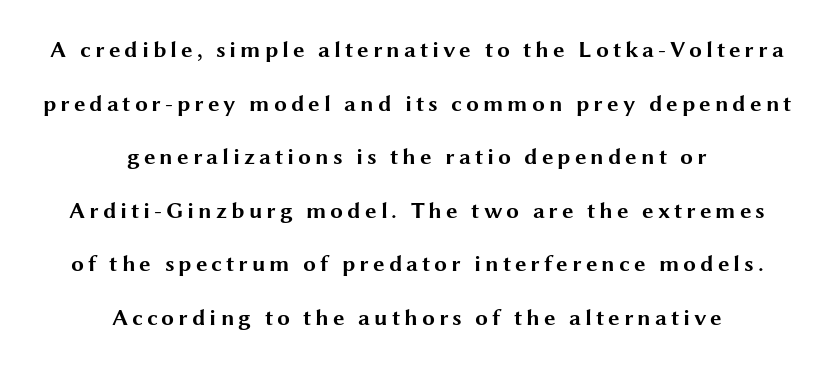
The image shows 23 px bold type, upright; set centered, loose line spacing (2.33x), not underlined.
